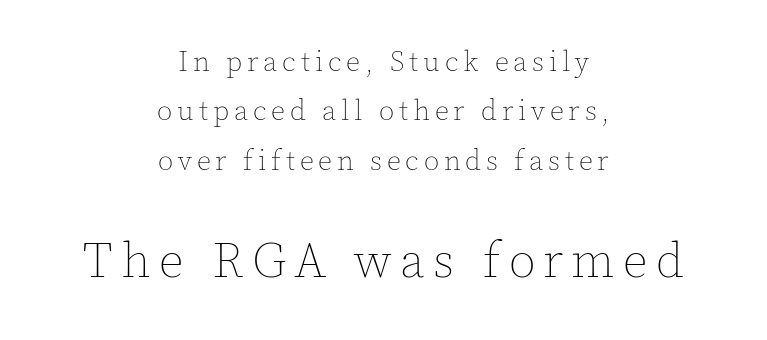
Every row of glyphs is offset so its center matches the block's center. Is this a heavy cut? Hardly; it is regular or lighter. The face used here is proportionally spaced, like ordinary book or web type. The specimen omits any rule beneath the text block's lines.
